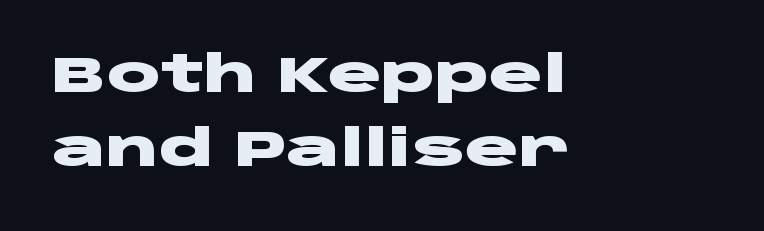
Q: Is the text bold? A: Yes.
Q: Is the text italic (slanted)? A: No, it is upright.
Q: Is the typeface a serif or a sans-serif typeface? A: Sans-serif.
Q: Is the text underlined? A: No.
Q: How is the paragraph aligned? A: Left-aligned.
Q: Is the spacing between letters normal or unusually wide? A: Normal.
Q: Is the spacing between lines tight, normal or loose? A: Normal.
Q: Width (condensed, normal, or wide)? A: Wide.
Q: Stroke contrast? A: Low.
Q: x-height? A: Large.
Q: Monospaced? A: No.
